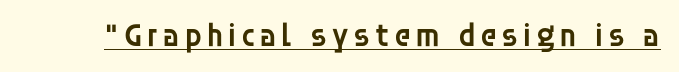
The image shows 33 px semibold sans-serif type, upright; set underlined; low stroke contrast and a large x-height.
